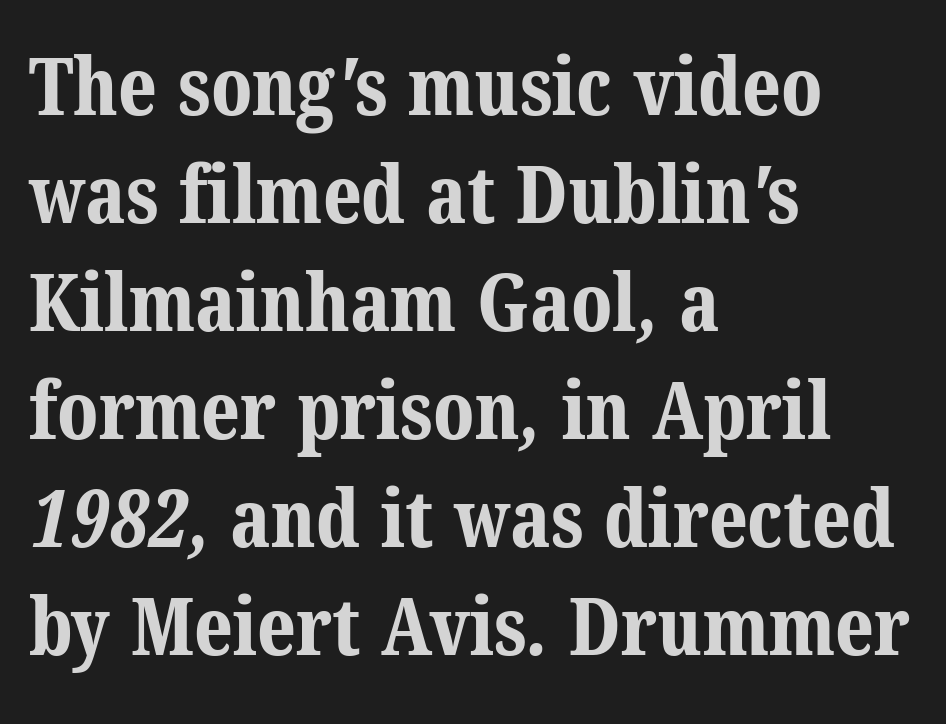
{"serif": "yes", "bold": "yes", "weight": "bold", "width": "normal", "stroke_contrast": "medium", "x_height": "medium", "monospaced": "no", "underline": "no", "align": "left", "line_spacing": "normal", "line_spacing_ratio": 1.35, "letter_spacing": "normal", "letter_spacing_em": 0.0, "glyph_px": 80}
